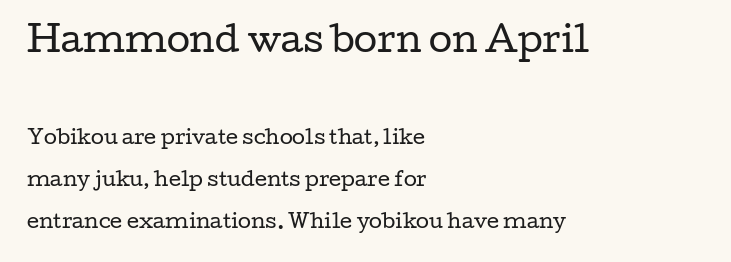
Is this a fixed-width face? No — the glyphs have proportional, varying widths. Which chunk is bigger? The first one — the top block dwarfs the bottom. A bare baseline throughout the passage. The axis of the letterforms is exactly vertical.
